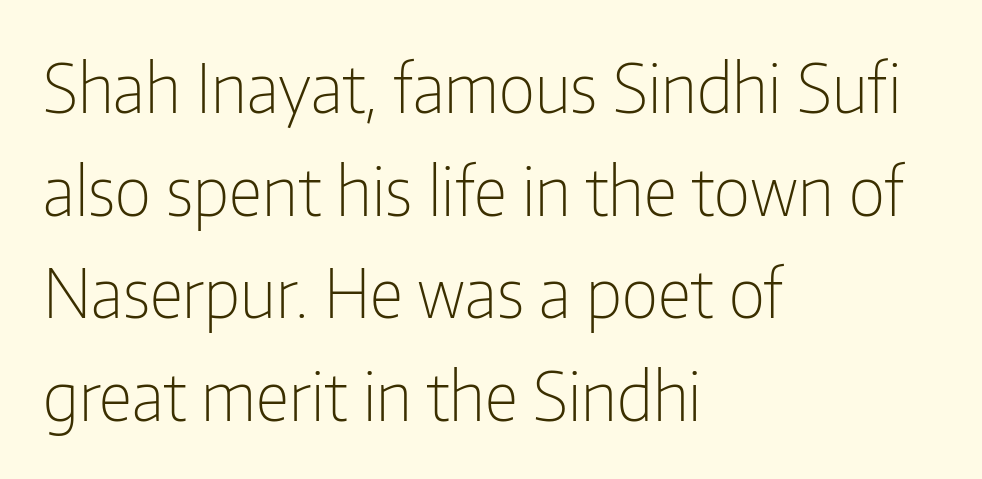
Q: Is the text bold? A: No.
Q: Is the text italic (slanted)? A: No, it is upright.
Q: Is the typeface a serif or a sans-serif typeface? A: Sans-serif.
Q: Is the text underlined? A: No.
Q: How is the paragraph aligned? A: Left-aligned.
Q: Is the spacing between letters normal or unusually wide? A: Normal.
Q: Is the spacing between lines tight, normal or loose? A: Normal.
Q: Width (condensed, normal, or wide)? A: Condensed.
Q: Stroke contrast? A: Low.
Q: x-height? A: Medium.
Q: Monospaced? A: No.
